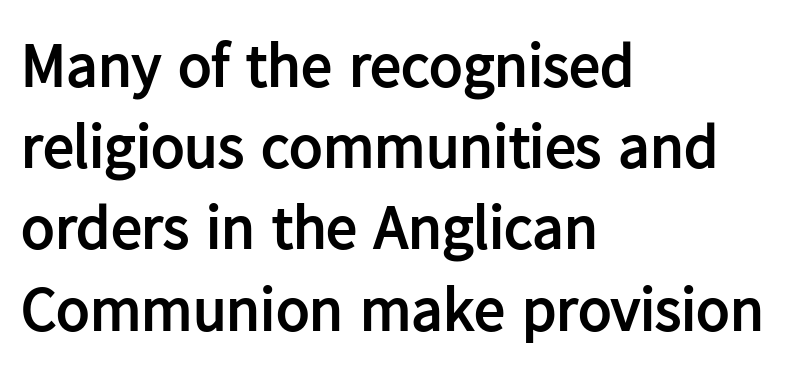
{"serif": "no", "italic": "no", "bold": "yes", "weight": "semibold", "width": "normal", "stroke_contrast": "low", "x_height": "medium", "monospaced": "no", "underline": "no", "align": "left", "line_spacing": "normal", "line_spacing_ratio": 1.31, "letter_spacing": "normal", "letter_spacing_em": 0.0, "glyph_px": 62}
